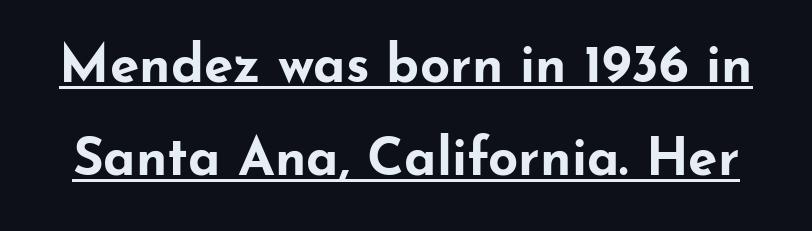
{"serif": "no", "italic": "no", "bold": "yes", "weight": "bold", "width": "wide", "stroke_contrast": "low", "x_height": "small", "monospaced": "no", "underline": "yes", "line_spacing_ratio": 1.75, "letter_spacing": "normal", "letter_spacing_em": 0.0, "glyph_px": 53}
